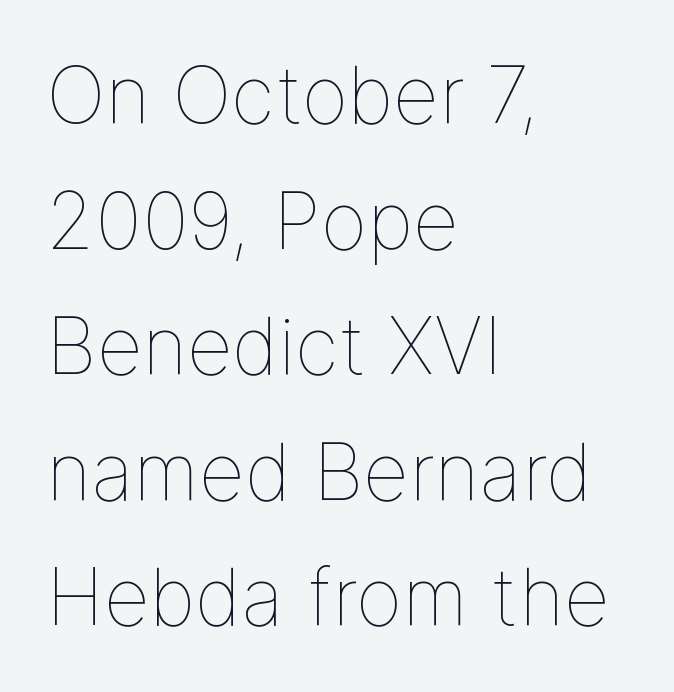
The image shows 79 px thin type, upright; set left-aligned, normal line spacing (1.59x), normal letter spacing, not underlined; low stroke contrast and a medium x-height.
